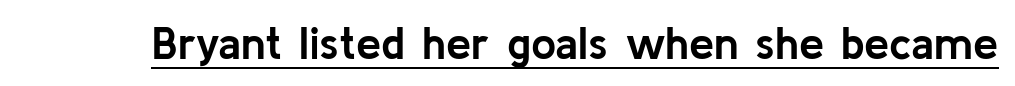
{"serif": "no", "italic": "no", "bold": "yes", "weight": "semibold", "width": "normal", "stroke_contrast": "low", "x_height": "medium", "monospaced": "no", "underline": "yes", "letter_spacing": "normal", "letter_spacing_em": 0.0, "glyph_px": 45}
